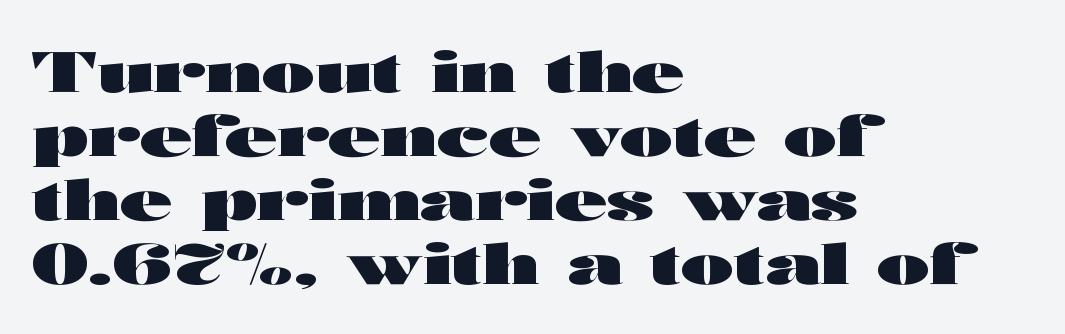
{"italic": "no", "bold": "yes", "weight": "heavy", "width": "wide", "stroke_contrast": "high", "x_height": "medium", "monospaced": "no", "underline": "no", "align": "left", "line_spacing": "tight", "line_spacing_ratio": 1.12, "letter_spacing": "normal", "letter_spacing_em": 0.0, "glyph_px": 57}
